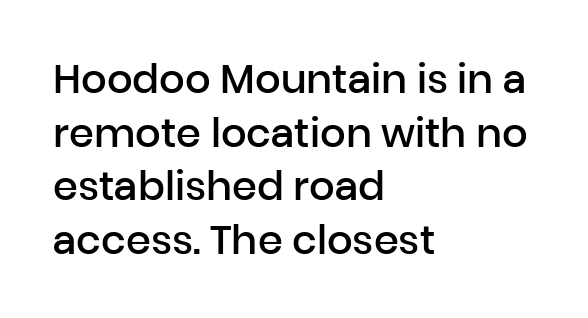
{"serif": "no", "italic": "no", "bold": "semi", "weight": "semibold", "width": "normal", "stroke_contrast": "low", "x_height": "medium", "monospaced": "no", "underline": "no", "align": "left", "line_spacing": "normal", "line_spacing_ratio": 1.34, "letter_spacing": "normal", "letter_spacing_em": 0.0, "glyph_px": 40}
